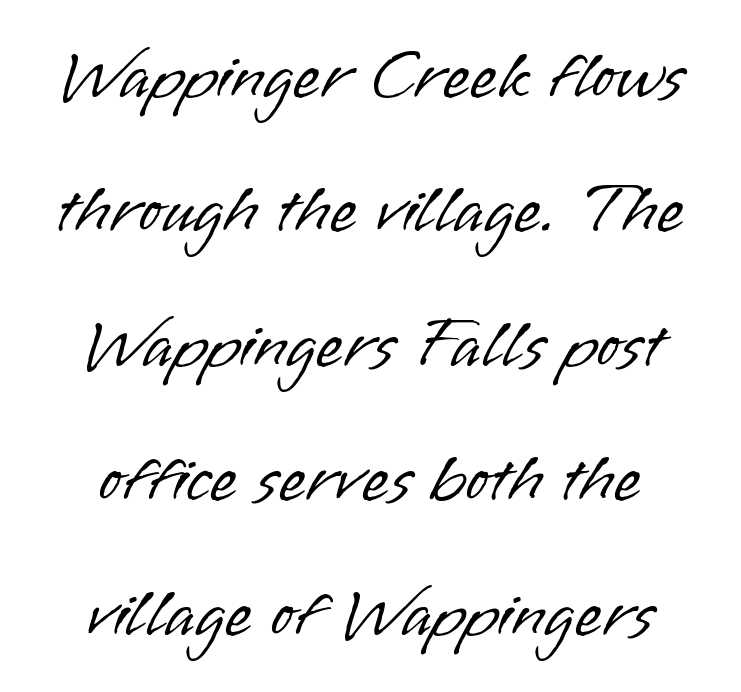
Q: Is the text bold? A: No.
Q: Is the text italic (slanted)? A: Yes.
Q: Is the typeface a serif or a sans-serif typeface? A: Sans-serif.
Q: Is the text underlined? A: No.
Q: How is the paragraph aligned? A: Centered.
Q: Is the spacing between letters normal or unusually wide? A: Normal.
Q: Is the spacing between lines tight, normal or loose? A: Loose.
Q: Width (condensed, normal, or wide)? A: Normal.
Q: Stroke contrast? A: Low.
Q: x-height? A: Small.
Q: Monospaced? A: No.
